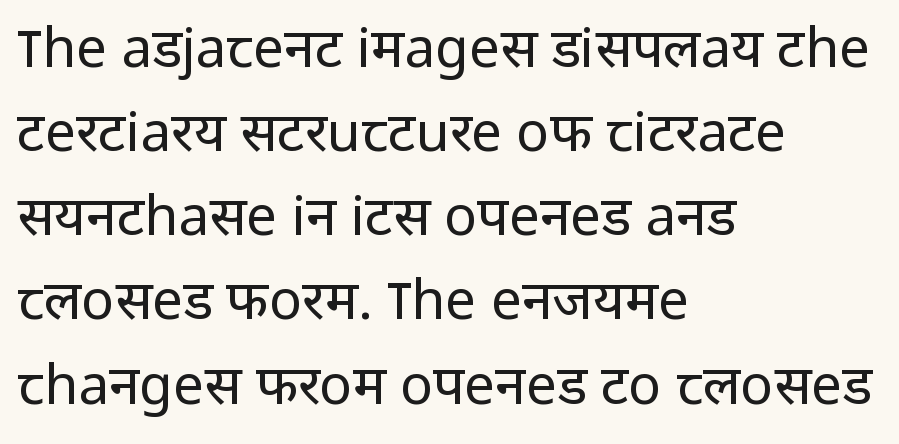
Students, observe: this is what conventionally led text looks like. What stands out about the letter spacing? Nothing — it is the standard amount. Proportional: the letters do not fall into vertical columns. The type family on display is of the sans-serif kind. Glance below the letters and you will spot only blank space.
